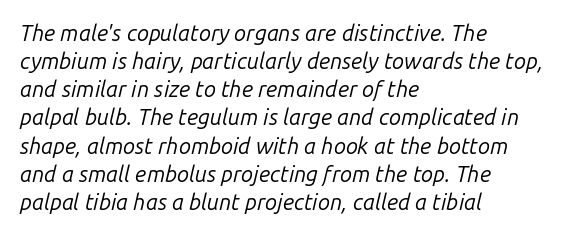
The image shows 22 px text type, italic (leaning right); set left-aligned, normal line spacing (1.28x), normal letter spacing, not underlined.
